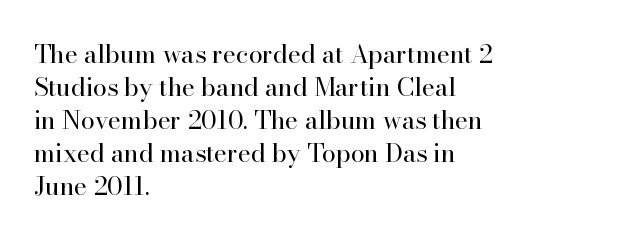
The setting favours the left margin, as ordinary paragraphs usually do. The letters stand upright; this is a roman face. Does the leading feel generous? No, just average. The passage shown has conventional tracking throughout. Each stroke keeps to a modest, everyday thickness or less.
